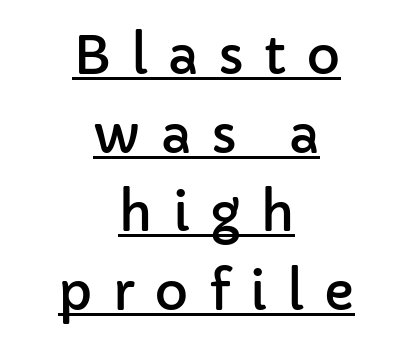
This rendering uses center alignment, leaving both contours irregular but symmetric. Character widths vary here, with narrow letters taking less room than wide ones. Tracking here is generous; glyphs stand well apart from one another. Is there an underline? Yes — a line sits under the letters.
